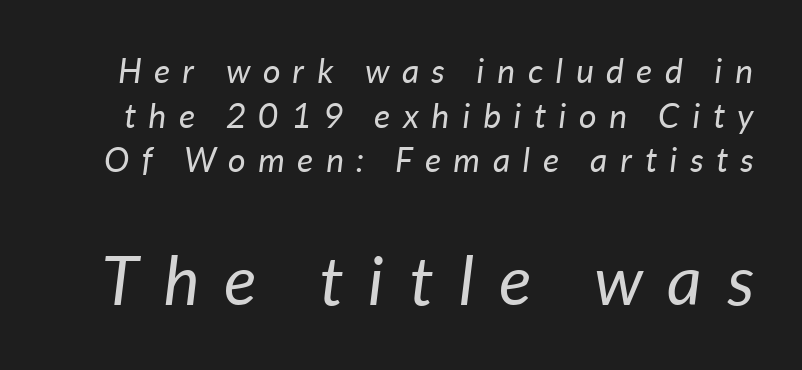
Each letter keeps its own natural width here, so spacing adapts to shape. The strip under each line holds only bare page. There's an unmistakable incline to the writing here. Whoever set this chose a conventional vertical rhythm.
